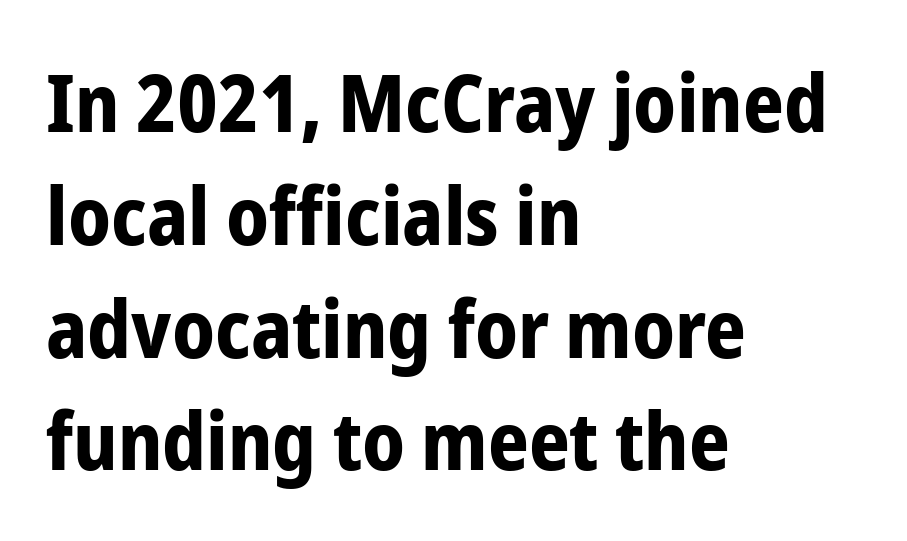
Q: Is the text bold? A: Yes.
Q: Is the text italic (slanted)? A: No, it is upright.
Q: Is the typeface a serif or a sans-serif typeface? A: Sans-serif.
Q: Is the text underlined? A: No.
Q: How is the paragraph aligned? A: Left-aligned.
Q: Is the spacing between letters normal or unusually wide? A: Normal.
Q: Is the spacing between lines tight, normal or loose? A: Normal.
Q: Width (condensed, normal, or wide)? A: Condensed.
Q: Stroke contrast? A: Low.
Q: x-height? A: Medium.
Q: Monospaced? A: No.
